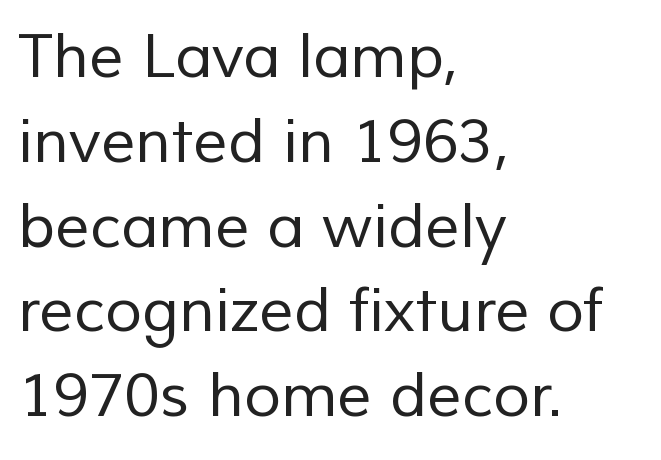
{"serif": "no", "bold": "no", "weight": "regular", "width": "normal", "stroke_contrast": "low", "x_height": "medium", "monospaced": "no", "underline": "no", "align": "left", "line_spacing": "normal", "line_spacing_ratio": 1.39, "letter_spacing": "normal", "letter_spacing_em": 0.0, "glyph_px": 61}
